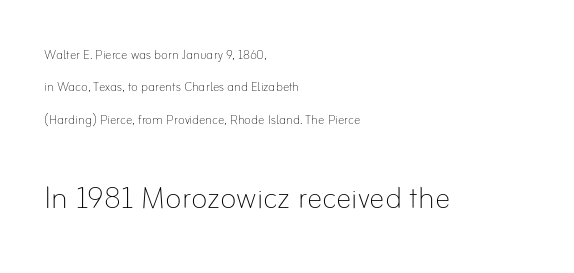
Is this a fixed-width face? No — the glyphs have proportional, varying widths. Is the lower block the larger one? Yes — the lower block carries the bigger type. A bare baseline throughout the passage. This rendering leaves character spacing at its baseline value. The weight would be labelled regular, book, light, or lighter still.
